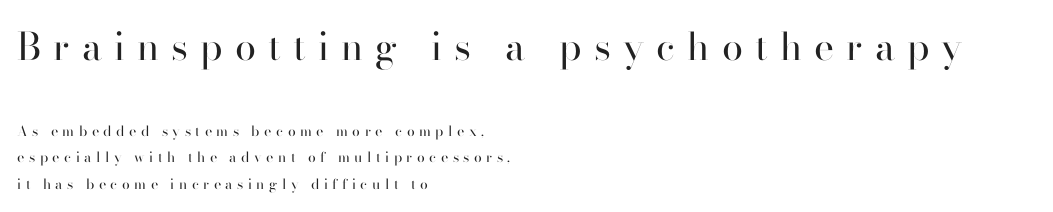
Q: Is the text bold? A: No.
Q: Is the text italic (slanted)? A: No, it is upright.
Q: Is the typeface a serif or a sans-serif typeface? A: Serif.
Q: Is the text underlined? A: No.
Q: How is the paragraph aligned? A: Left-aligned.
Q: Is the spacing between letters normal or unusually wide? A: Unusually wide.
Q: Is the spacing between lines tight, normal or loose? A: Loose.
Q: Which block of text is set in a larger size, the first (top) or the second (bottom)? A: The first (top) one.
Q: Width (condensed, normal, or wide)? A: Normal.
Q: Stroke contrast? A: High.
Q: x-height? A: Small.
Q: Monospaced? A: No.
